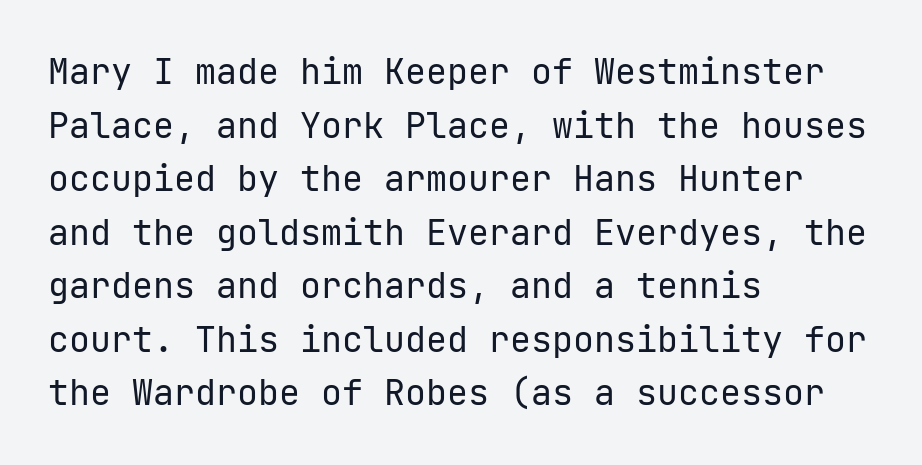
The image shows 35 px regular-weight sans-serif type, upright; set left-aligned, normal line spacing (1.53x), normal letter spacing, not underlined; low stroke contrast and a medium x-height.
